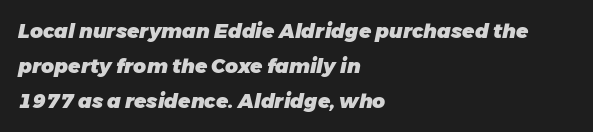
{"italic": "yes", "lean": "right", "slant_degrees": 11, "bold": "yes", "underline": "no", "align": "left", "line_spacing_ratio": 1.74, "letter_spacing": "normal", "letter_spacing_em": 0.0, "glyph_px": 20}
